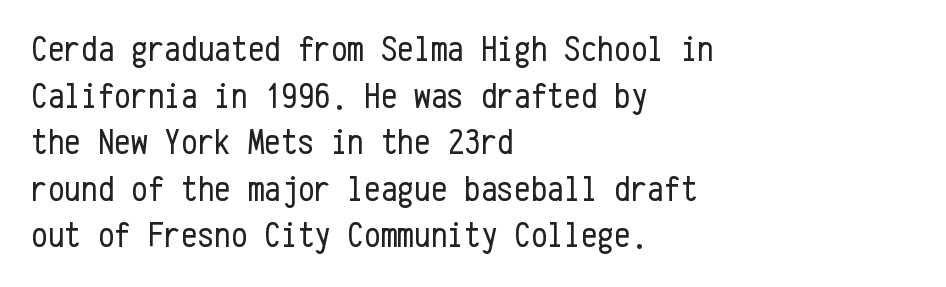
Q: Is the text bold? A: No.
Q: Is the text italic (slanted)? A: No, it is upright.
Q: Is the typeface a serif or a sans-serif typeface? A: Sans-serif.
Q: Is the text underlined? A: No.
Q: How is the paragraph aligned? A: Left-aligned.
Q: Is the spacing between letters normal or unusually wide? A: Normal.
Q: Is the spacing between lines tight, normal or loose? A: Normal.
Q: Width (condensed, normal, or wide)? A: Condensed.
Q: Stroke contrast? A: Low.
Q: x-height? A: Medium.
Q: Monospaced? A: Yes.
